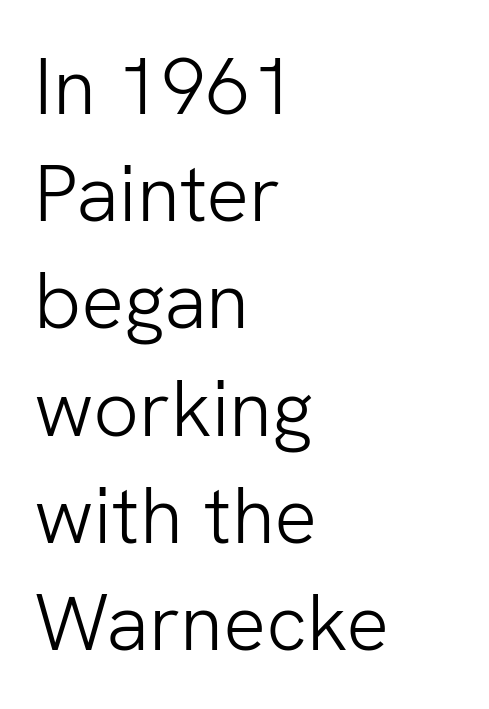
Each stroke keeps to a modest, everyday thickness or less. The paragraph shown leans on its left margin. Observe the ordinary spacing: letters are neighbours, not strangers. The passage shown stacks its lines at a standard gap. A typesetter would call this proportional, since set widths differ per character.
